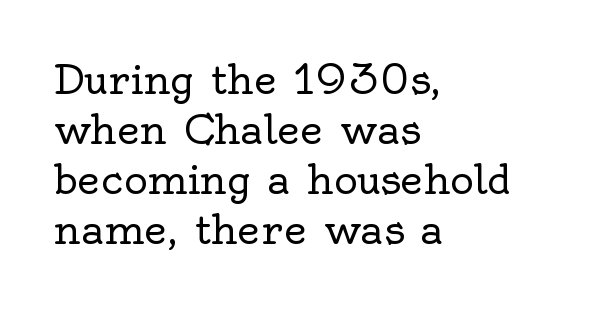
Q: Is the text bold? A: No.
Q: Is the text italic (slanted)? A: No, it is upright.
Q: Is the typeface a serif or a sans-serif typeface? A: Serif.
Q: Is the text underlined? A: No.
Q: How is the paragraph aligned? A: Left-aligned.
Q: Is the spacing between letters normal or unusually wide? A: Normal.
Q: Is the spacing between lines tight, normal or loose? A: Normal.
Q: Width (condensed, normal, or wide)? A: Normal.
Q: x-height? A: Small.
Q: Monospaced? A: No.
